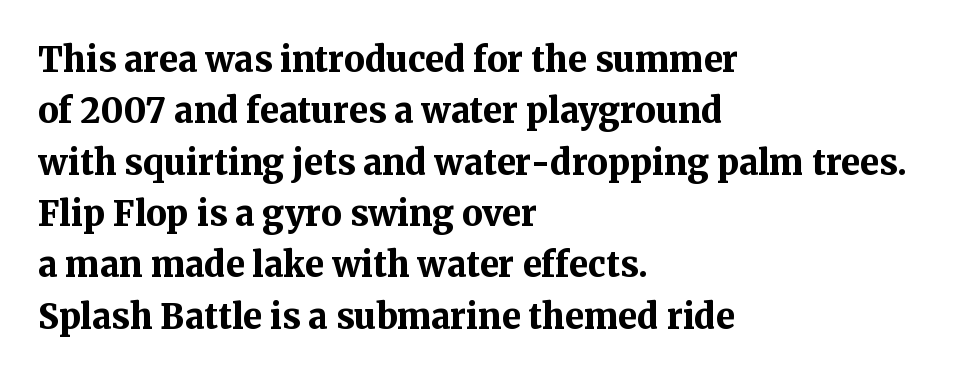
Q: Is the text bold? A: Yes.
Q: Is the text italic (slanted)? A: No, it is upright.
Q: Is the typeface a serif or a sans-serif typeface? A: Serif.
Q: Is the text underlined? A: No.
Q: How is the paragraph aligned? A: Left-aligned.
Q: Is the spacing between letters normal or unusually wide? A: Normal.
Q: Is the spacing between lines tight, normal or loose? A: Normal.
Q: Width (condensed, normal, or wide)? A: Normal.
Q: Stroke contrast? A: Medium.
Q: x-height? A: Medium.
Q: Monospaced? A: No.
